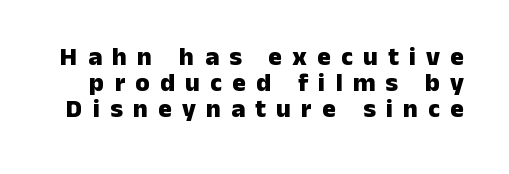
A typesetter would mark this as roman, not italic. Regarding leading, the lines here are crowded together. The strip under each line holds only bare page. This rendering widens character spacing well past its baseline value.
